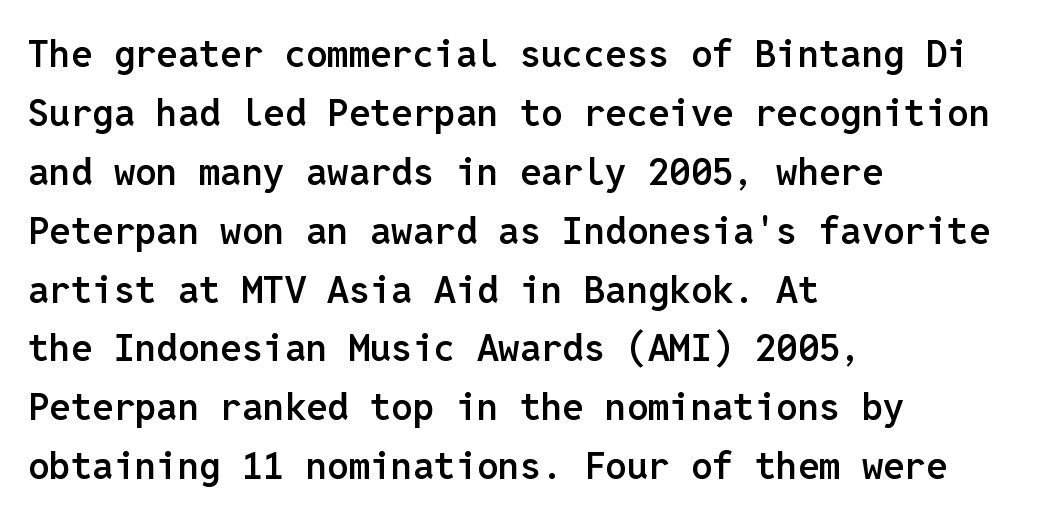
The image shows 38 px semibold sans-serif type, upright, monospaced; set left-aligned, normal line spacing (1.55x), normal letter spacing, not underlined; low stroke contrast and a medium x-height.
